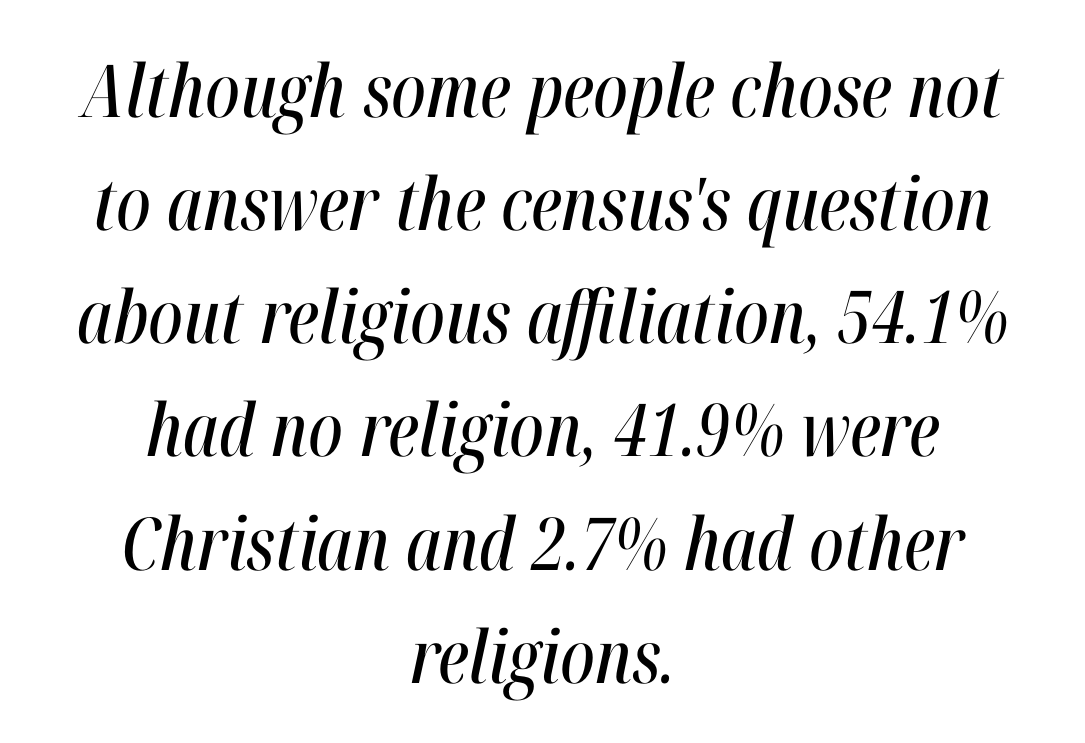
Q: Is the text italic (slanted)? A: Yes, it leans right by about 12 degrees.
Q: Is the text underlined? A: No.
Q: How is the paragraph aligned? A: Centered.
Q: Is the spacing between letters normal or unusually wide? A: Normal.
Q: Is the spacing between lines tight, normal or loose? A: Normal.
Q: Width (condensed, normal, or wide)? A: Condensed.
Q: Stroke contrast? A: High.
Q: x-height? A: Medium.
Q: Monospaced? A: No.
